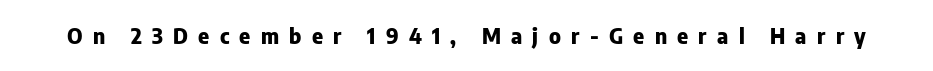
The image shows 21 px bold type, upright; set unusually wide letter spacing (+0.49 em), not underlined.
